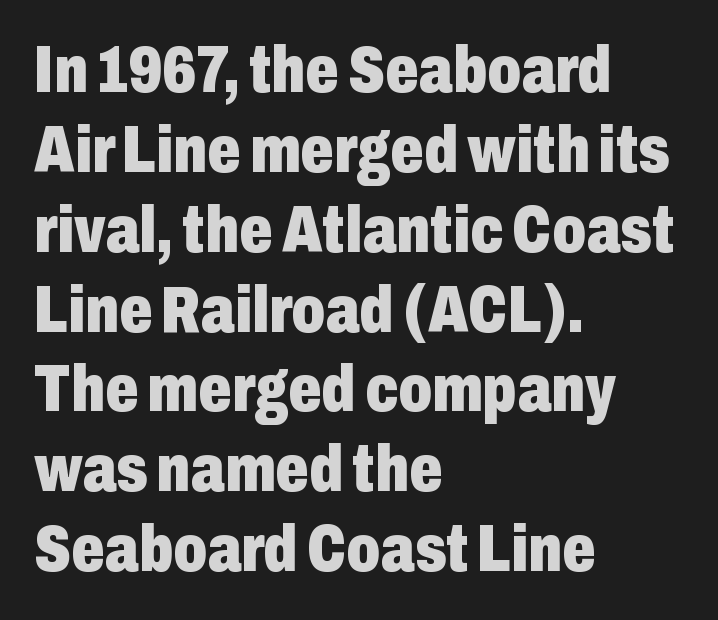
{"serif": "no", "italic": "no", "bold": "yes", "weight": "heavy", "width": "condensed", "stroke_contrast": "low", "x_height": "medium", "monospaced": "no", "underline": "no", "align": "left", "line_spacing_ratio": 1.21, "letter_spacing": "normal", "letter_spacing_em": 0.0, "glyph_px": 66}
